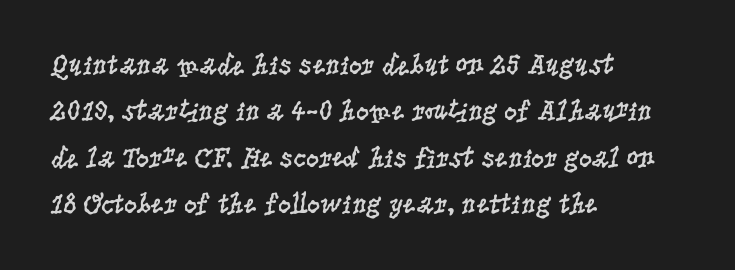
{"serif": "yes", "bold": "no", "weight": "regular", "width": "condensed", "stroke_contrast": "low", "x_height": "large", "monospaced": "no", "underline": "no", "align": "left", "line_spacing": "normal", "line_spacing_ratio": 1.6, "letter_spacing": "normal", "letter_spacing_em": 0.0, "glyph_px": 29}
